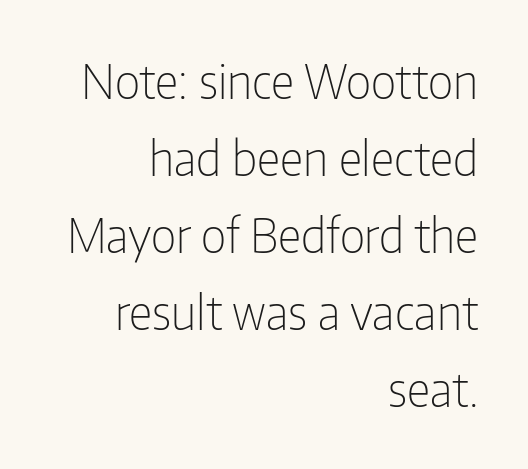
Q: Is the text bold? A: No.
Q: Is the text italic (slanted)? A: No, it is upright.
Q: Is the typeface a serif or a sans-serif typeface? A: Sans-serif.
Q: Is the text underlined? A: No.
Q: How is the paragraph aligned? A: Right-aligned.
Q: Is the spacing between letters normal or unusually wide? A: Normal.
Q: Is the spacing between lines tight, normal or loose? A: Normal.
Q: Width (condensed, normal, or wide)? A: Condensed.
Q: Stroke contrast? A: Low.
Q: x-height? A: Medium.
Q: Monospaced? A: No.
